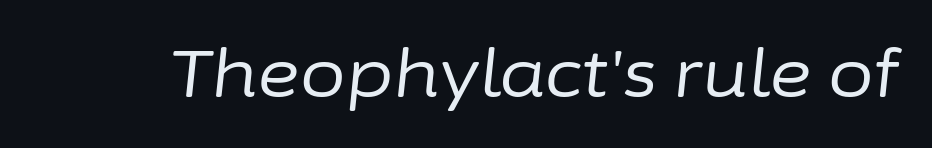
{"italic": "yes", "lean": "right", "slant_degrees": 6, "bold": "no", "weight": "regular", "width": "normal", "stroke_contrast": "low", "x_height": "medium", "monospaced": "no", "underline": "no", "letter_spacing": "normal", "letter_spacing_em": 0.0, "glyph_px": 66}
